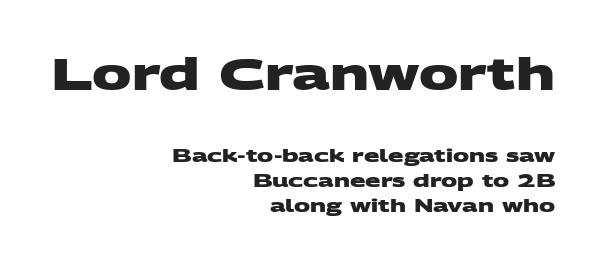
{"serif": "no", "bold": "yes", "weight": "heavy", "width": "wide", "stroke_contrast": "medium", "x_height": "large", "monospaced": "no", "underline": "no", "align": "right", "line_spacing": "normal", "line_spacing_ratio": 1.4, "letter_spacing": "normal", "letter_spacing_em": 0.0, "larger_block": "first", "size_ratio": 2.44, "glyph_px": 44}
